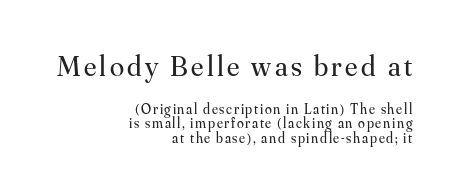
Q: Is the text bold? A: No.
Q: Is the text italic (slanted)? A: No, it is upright.
Q: Is the typeface a serif or a sans-serif typeface? A: Serif.
Q: Is the text underlined? A: No.
Q: How is the paragraph aligned? A: Right-aligned.
Q: Is the spacing between lines tight, normal or loose? A: Tight.
Q: Which block of text is set in a larger size, the first (top) or the second (bottom)? A: The first (top) one.
Q: Width (condensed, normal, or wide)? A: Normal.
Q: Stroke contrast? A: Medium.
Q: x-height? A: Small.
Q: Monospaced? A: No.
